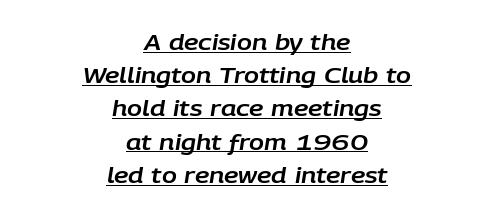
The face used here appears with an underline applied. Reading down the column, the eye jumps a familiar distance to each next line. It's the slanting kind of type. Students, note that the glyphs here touch the page at normal intervals. Centered paragraph, ragged on both sides.
